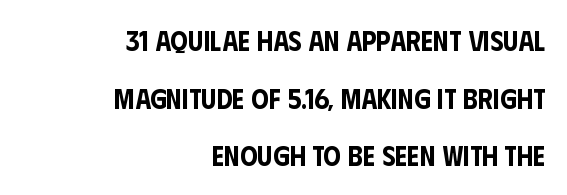
The image shows 28 px condensed sans-serif type, upright; set right-aligned, loose line spacing (2.06x), normal letter spacing, not underlined; low stroke contrast and a large x-height.
